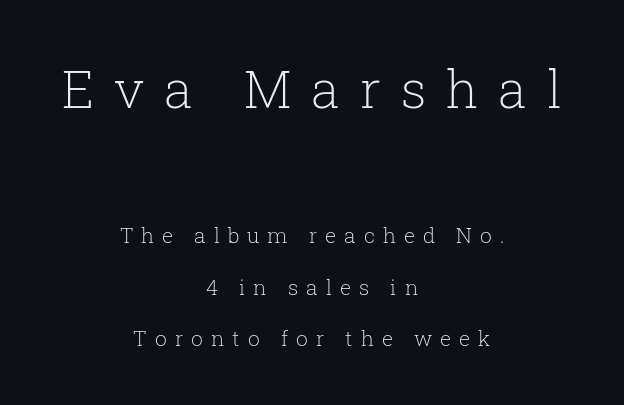
The image shows 52 px light serif type, upright; set centered, loose line spacing (2.44x), unusually wide letter spacing (+0.38 em), not underlined; the first (top) block is 2.48x larger; low stroke contrast and a medium x-height.
